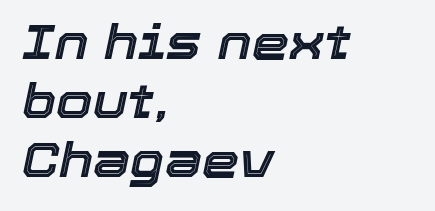
The image shows 47 px text type, italic (leaning right); set left-aligned, normal line spacing (1.26x), normal letter spacing, not underlined; a medium x-height.
